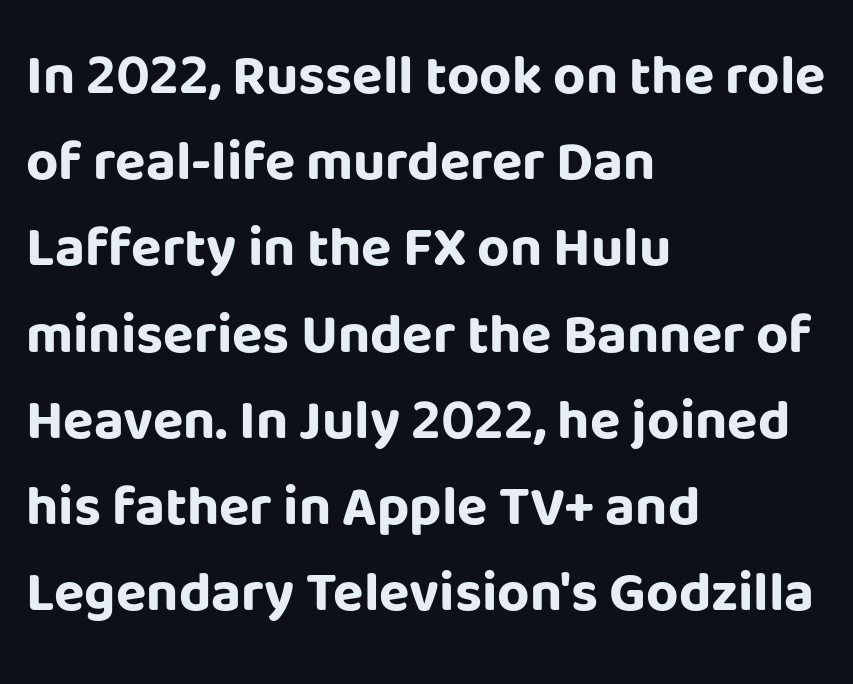
Q: Is the text bold? A: Yes.
Q: Is the text italic (slanted)? A: No, it is upright.
Q: Is the typeface a serif or a sans-serif typeface? A: Sans-serif.
Q: Is the text underlined? A: No.
Q: How is the paragraph aligned? A: Left-aligned.
Q: Is the spacing between letters normal or unusually wide? A: Normal.
Q: Is the spacing between lines tight, normal or loose? A: Normal.
Q: Width (condensed, normal, or wide)? A: Normal.
Q: Stroke contrast? A: Low.
Q: x-height? A: Large.
Q: Monospaced? A: No.
